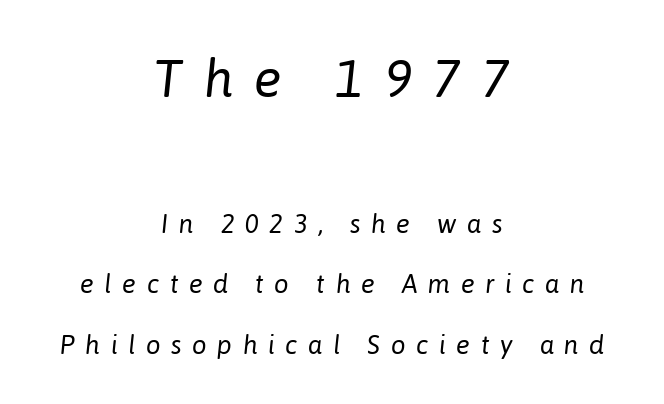
The composition opens big and finishes small. Characters are canted at an angle relative to the baseline's perpendicular. The rendering uses a large line-height, opening up the rows. Teacher's note: observe the equal gaps on both sides — that is centered alignment. Heaviness? Minimal to ordinary, like unemphasized prose.
